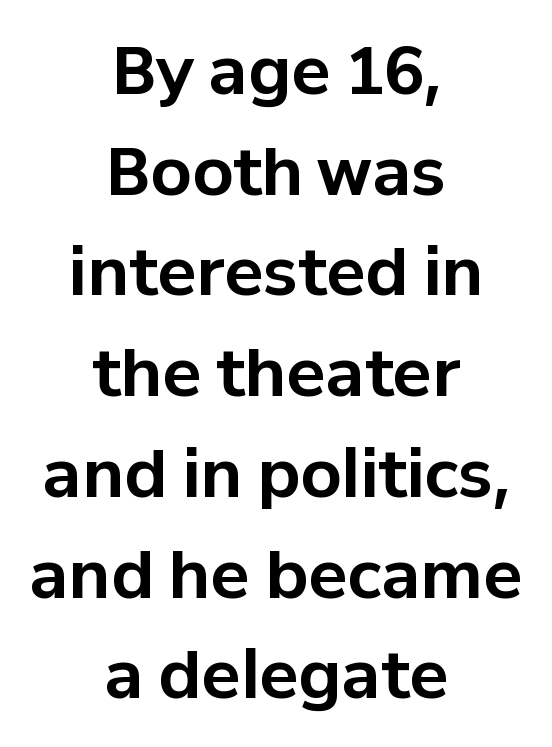
Q: Is the text bold? A: Yes.
Q: Is the text italic (slanted)? A: No, it is upright.
Q: Is the typeface a serif or a sans-serif typeface? A: Sans-serif.
Q: Is the text underlined? A: No.
Q: How is the paragraph aligned? A: Centered.
Q: Is the spacing between letters normal or unusually wide? A: Normal.
Q: Is the spacing between lines tight, normal or loose? A: Normal.
Q: Width (condensed, normal, or wide)? A: Normal.
Q: Stroke contrast? A: Low.
Q: x-height? A: Medium.
Q: Monospaced? A: No.
